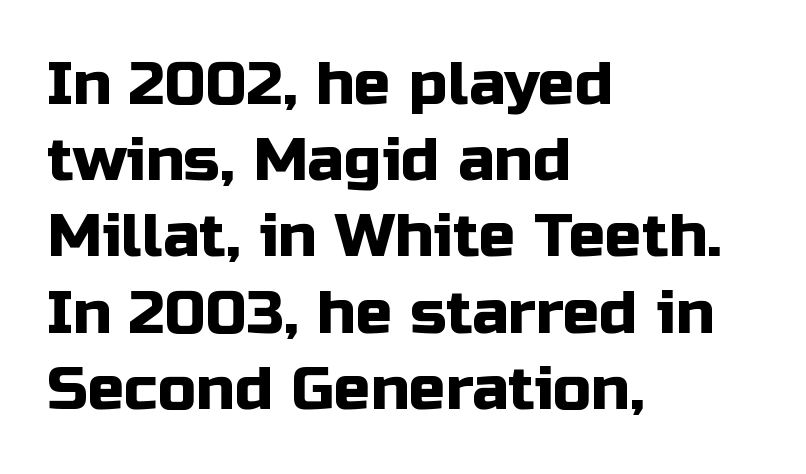
The image shows 61 px sans-serif type, upright; set left-aligned, normal line spacing (1.25x), normal letter spacing, not underlined; low stroke contrast and a medium x-height.
